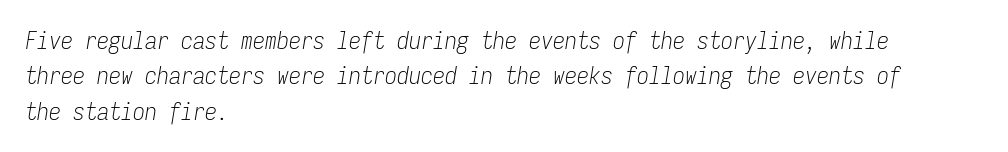
The image shows 24 px text type, italic (leaning right); set left-aligned, normal line spacing (1.47x), normal letter spacing, not underlined.
